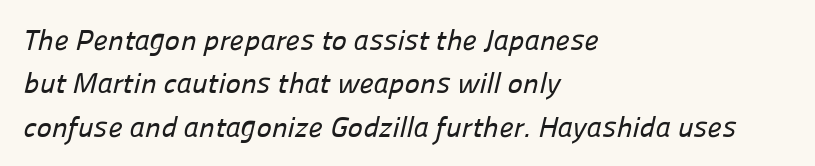
Q: Is the typeface a serif or a sans-serif typeface? A: Sans-serif.
Q: Is the text underlined? A: No.
Q: How is the paragraph aligned? A: Left-aligned.
Q: Is the spacing between letters normal or unusually wide? A: Normal.
Q: Is the spacing between lines tight, normal or loose? A: Normal.
Q: Width (condensed, normal, or wide)? A: Normal.
Q: Stroke contrast? A: Low.
Q: x-height? A: Medium.
Q: Monospaced? A: No.
